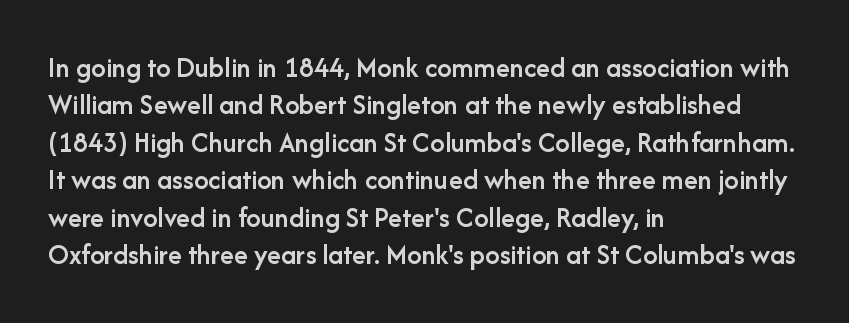
Just letters on the line, the space beneath them empty. The passage shown is typeset with a sans-serif family. The typesetting leans somewhat heavy: a semibold. How are the letters spaced? Ordinarily, with no added tracking. The rows are spaced the way most documents space them.
